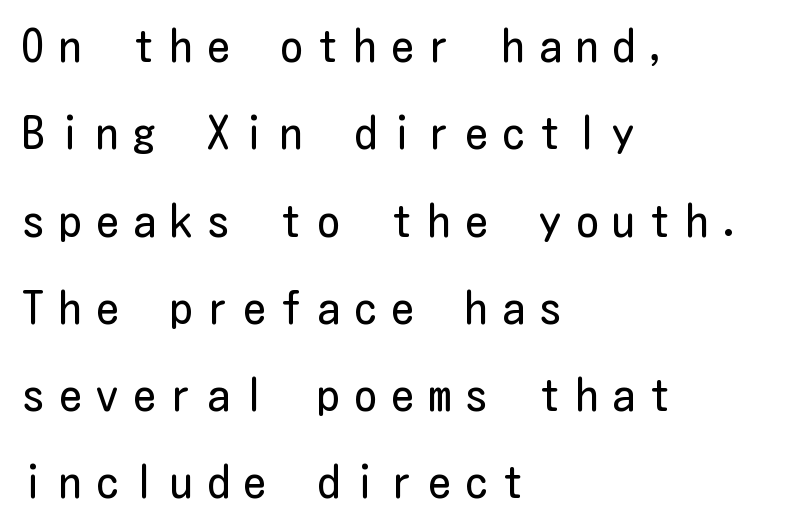
Q: Is the text bold? A: No.
Q: Is the text italic (slanted)? A: No, it is upright.
Q: Is the typeface a serif or a sans-serif typeface? A: Sans-serif.
Q: Is the text underlined? A: No.
Q: How is the paragraph aligned? A: Left-aligned.
Q: Is the spacing between letters normal or unusually wide? A: Unusually wide.
Q: Is the spacing between lines tight, normal or loose? A: Loose.
Q: Width (condensed, normal, or wide)? A: Condensed.
Q: Stroke contrast? A: Low.
Q: x-height? A: Medium.
